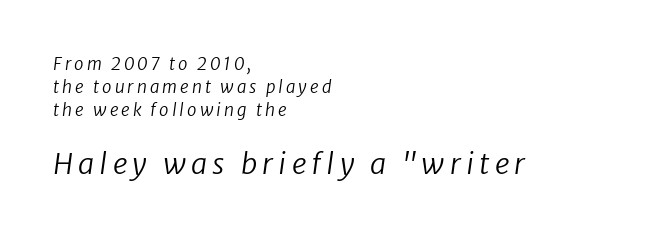
{"serif": "no", "bold": "no", "weight": "regular", "width": "normal", "stroke_contrast": "low", "x_height": "medium", "monospaced": "no", "underline": "no", "align": "left", "line_spacing": "normal", "line_spacing_ratio": 1.34, "larger_block": "second", "size_ratio": 1.71, "glyph_px": 29}
